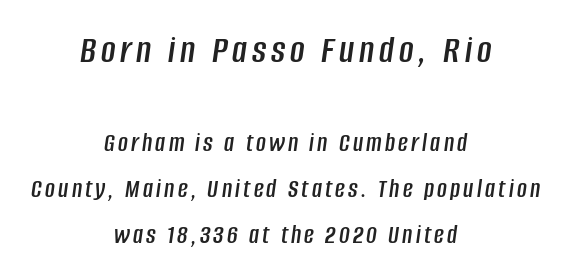
You can tell it's italic because the verticals aren't actually vertical. Honestly, there is no underline to notice here at all. Vertically, the passage feels balanced, rows spaced as you'd expect. The setting favours the middle, as headings and verse often do.
